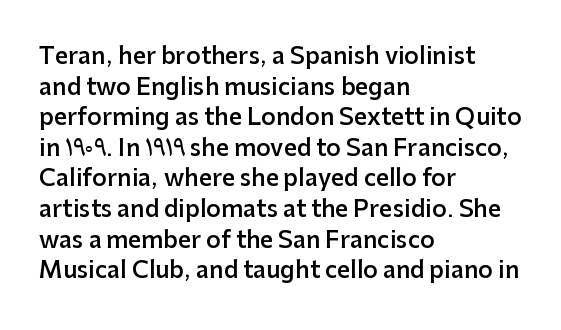
{"italic": "no", "bold": "semi", "underline": "no", "align": "left", "line_spacing": "normal", "line_spacing_ratio": 1.33, "letter_spacing": "normal", "letter_spacing_em": 0.0, "glyph_px": 23}
